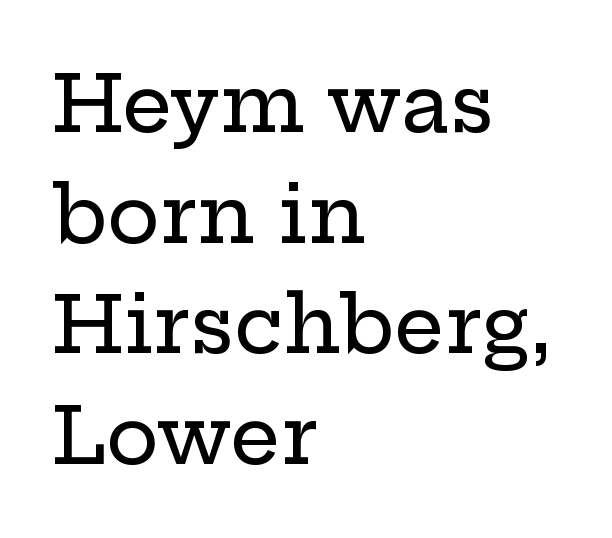
The rag falls on the right side of this text block. Are there feet on the stems? There are — it's a serif. Check under the words: just untouched page. No extra tracking has been applied to these lines. A typesetter would call this leading conventional body-copy spacing.
